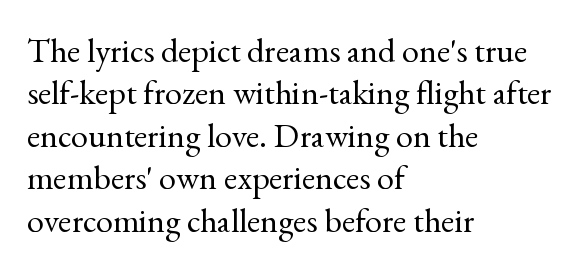
{"serif": "yes", "italic": "no", "bold": "no", "weight": "regular", "width": "normal", "x_height": "small", "monospaced": "no", "underline": "no", "align": "left", "line_spacing": "normal", "line_spacing_ratio": 1.25, "letter_spacing": "normal", "letter_spacing_em": 0.0, "glyph_px": 34}
